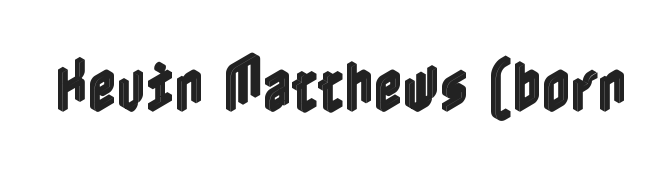
Do the letters lean? They stand straight. Type without underlining. The tracking reads as untouched default to a designer's eye.
